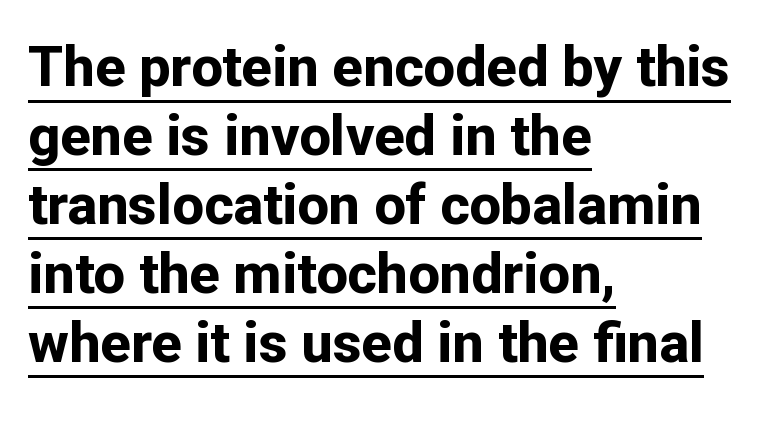
The image shows 56 px bold sans-serif type, upright; set left-aligned, line spacing 1.23x, normal letter spacing, underlined; low stroke contrast and a medium x-height.
